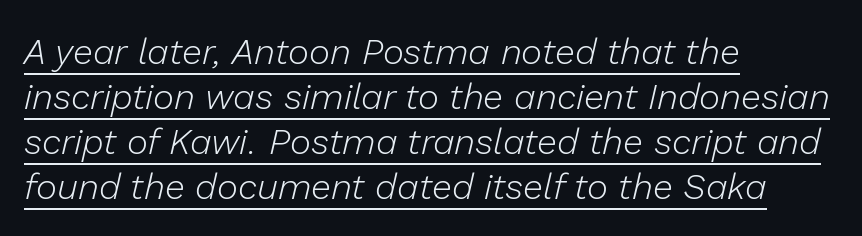
The letters advance in unequal steps, a hallmark of proportional type. Spacing between characters is what you'd get straight out of the box. This sample keeps an unexceptional amount of space between lines. Looks like someone drew a line under every word here. Rendered with sloped, italic letterforms. Vertical stems look standard width or narrower in stroke.
